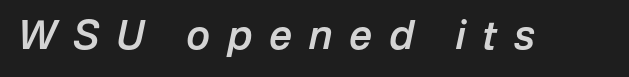
The image shows 40 px semibold type, italic (leaning right); set unusually wide letter spacing (+0.42 em), not underlined; low stroke contrast and a medium x-height.
